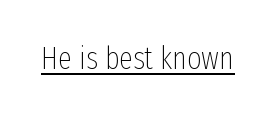
Q: Is the text bold? A: No.
Q: Is the text italic (slanted)? A: No, it is upright.
Q: Is the typeface a serif or a sans-serif typeface? A: Sans-serif.
Q: Is the text underlined? A: Yes.
Q: Is the spacing between letters normal or unusually wide? A: Normal.
Q: Width (condensed, normal, or wide)? A: Condensed.
Q: Stroke contrast? A: Low.
Q: x-height? A: Medium.
Q: Monospaced? A: No.
